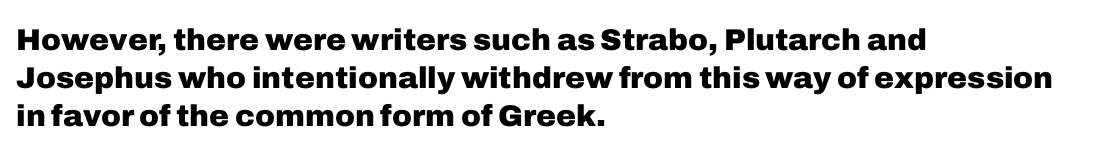
{"serif": "no", "italic": "no", "bold": "yes", "weight": "heavy", "width": "normal", "stroke_contrast": "low", "x_height": "medium", "monospaced": "no", "underline": "no", "align": "left", "line_spacing": "normal", "line_spacing_ratio": 1.26, "letter_spacing": "normal", "letter_spacing_em": 0.0, "glyph_px": 30}
